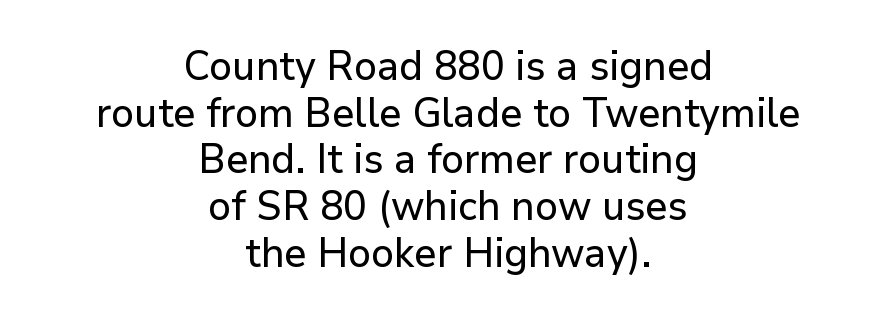
The image shows 41 px sans-serif type, upright; set centered, tight line spacing (1.14x), normal letter spacing, not underlined; low stroke contrast and a medium x-height.
